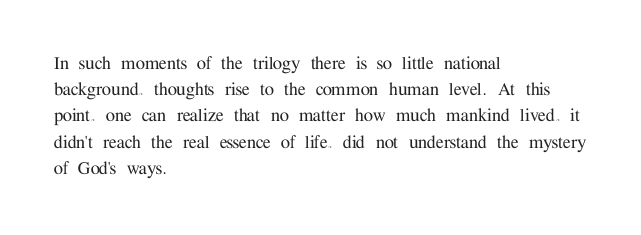
The image shows 21 px text type, upright; set left-aligned, normal line spacing (1.25x), normal letter spacing, not underlined.
